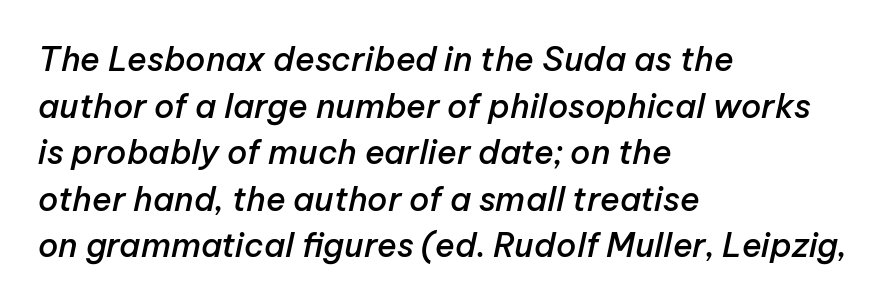
Q: Is the text bold? A: Semi-bold.
Q: Is the text italic (slanted)? A: Yes, it leans right by about 12 degrees.
Q: Is the text underlined? A: No.
Q: How is the paragraph aligned? A: Left-aligned.
Q: Is the spacing between letters normal or unusually wide? A: Normal.
Q: Is the spacing between lines tight, normal or loose? A: Normal.
Q: Width (condensed, normal, or wide)? A: Normal.
Q: Stroke contrast? A: Low.
Q: x-height? A: Medium.
Q: Monospaced? A: No.
